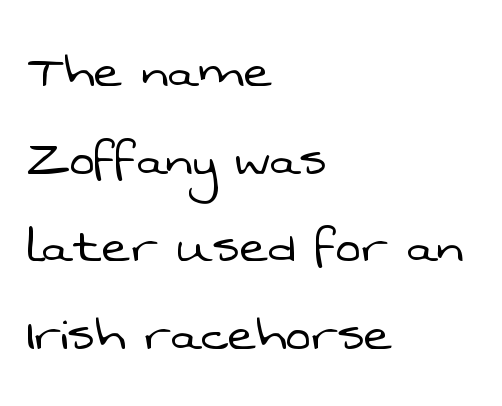
A bare baseline throughout the passage. A typesetter would call this leading conventional body-copy spacing. Serif or sans? Sans — the stroke terminals are bare. Visually the block forms a straight wall on the left and a jagged coastline on the right.
